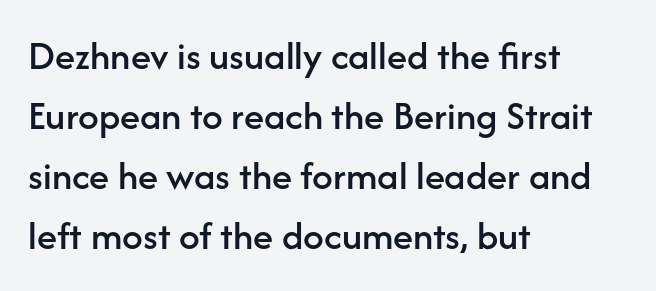
The image shows 41 px sans-serif type, upright; set left-aligned, normal line spacing (1.46x), normal letter spacing, not underlined; low stroke contrast and a medium x-height.
